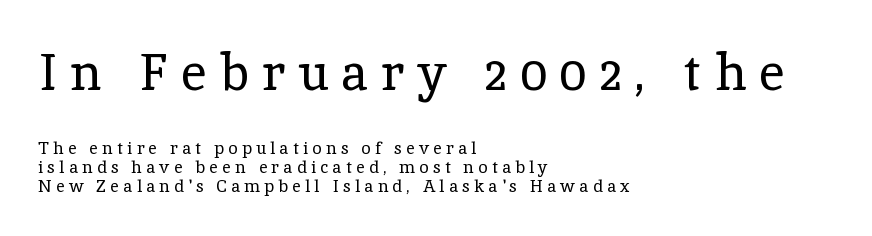
Short note: letters widely spaced. Is the lower block the larger one? No — the upper block carries the bigger type. Is this a heavy cut? Hardly; it is regular or lighter. The baseline area is clear. Baseline-to-baseline distance is barely more than the letter height.
